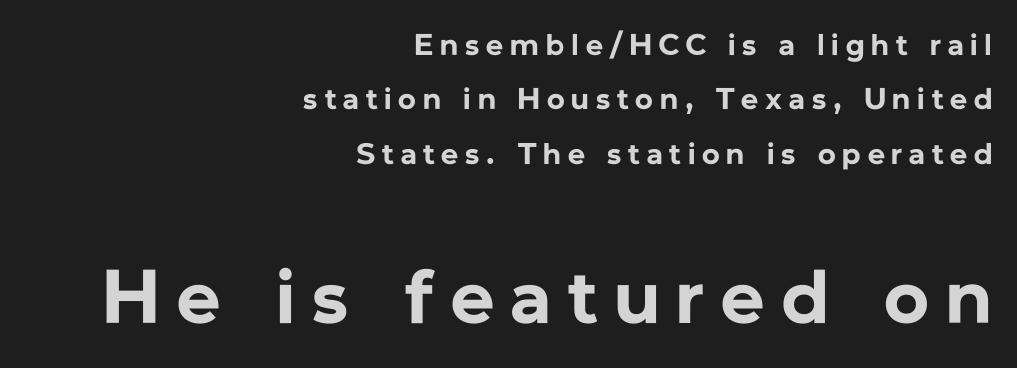
{"serif": "no", "italic": "no", "bold": "yes", "weight": "bold", "width": "normal", "stroke_contrast": "low", "x_height": "medium", "monospaced": "no", "underline": "no", "align": "right", "line_spacing_ratio": 1.81, "letter_spacing": "wide", "letter_spacing_em": 0.23, "larger_block": "second", "size_ratio": 2.53, "glyph_px": 76}
